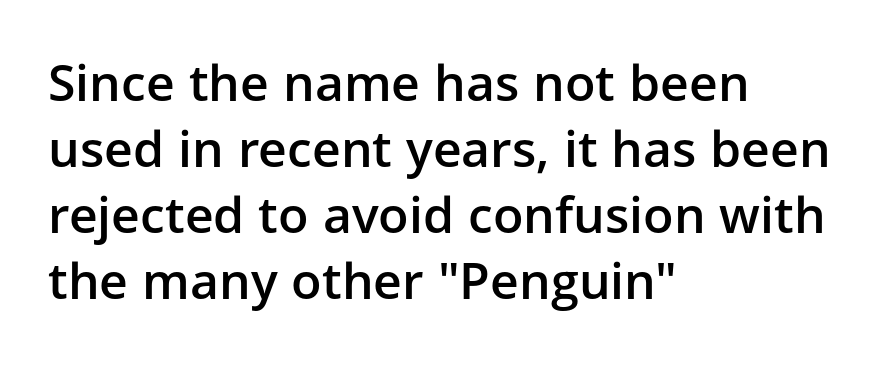
Q: Is the text bold? A: Semi-bold.
Q: Is the text italic (slanted)? A: No, it is upright.
Q: Is the typeface a serif or a sans-serif typeface? A: Sans-serif.
Q: Is the text underlined? A: No.
Q: How is the paragraph aligned? A: Left-aligned.
Q: Is the spacing between letters normal or unusually wide? A: Normal.
Q: Is the spacing between lines tight, normal or loose? A: Normal.
Q: Width (condensed, normal, or wide)? A: Normal.
Q: Stroke contrast? A: Low.
Q: x-height? A: Medium.
Q: Monospaced? A: No.
